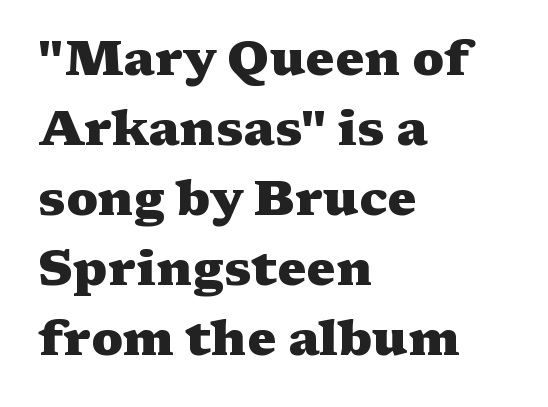
{"serif": "yes", "italic": "no", "bold": "yes", "weight": "heavy", "width": "wide", "stroke_contrast": "medium", "x_height": "medium", "monospaced": "no", "underline": "no", "align": "left", "line_spacing": "normal", "line_spacing_ratio": 1.43, "letter_spacing": "normal", "letter_spacing_em": 0.0, "glyph_px": 49}
